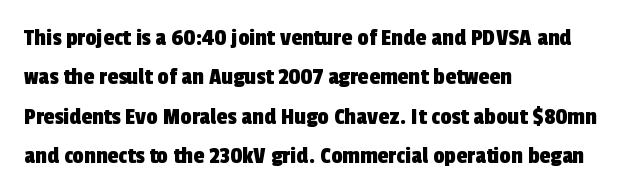
The image shows 25 px text type; set left-aligned, normal line spacing (1.58x), normal letter spacing, not underlined.
